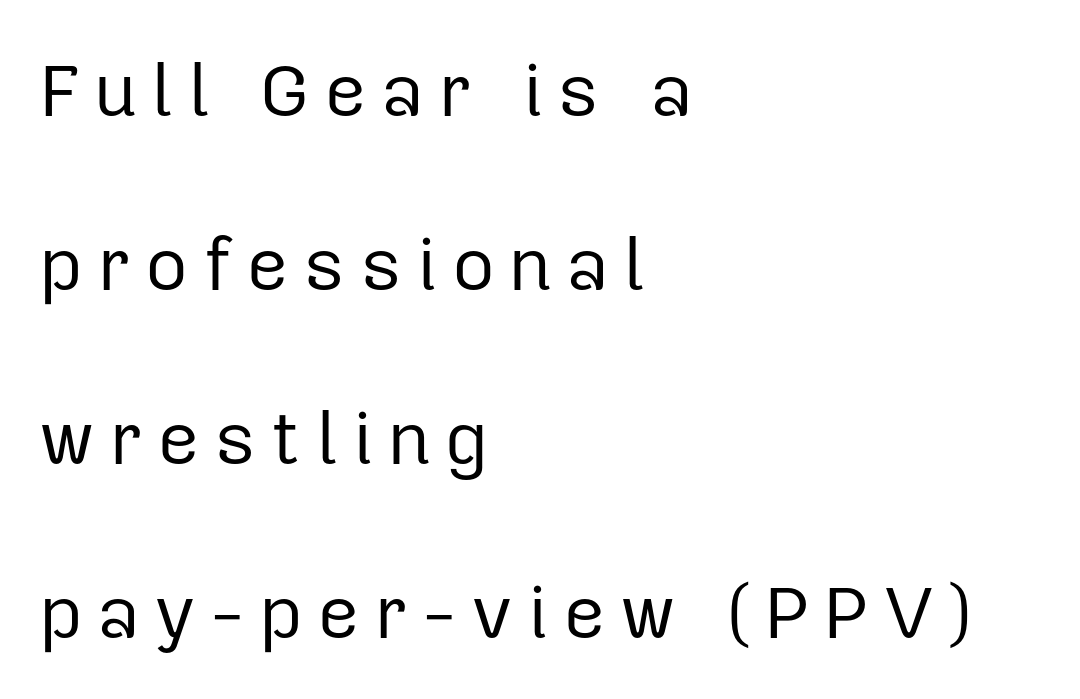
Q: Is the text bold? A: No.
Q: Is the text italic (slanted)? A: No, it is upright.
Q: Is the typeface a serif or a sans-serif typeface? A: Sans-serif.
Q: Is the text underlined? A: No.
Q: How is the paragraph aligned? A: Left-aligned.
Q: Is the spacing between lines tight, normal or loose? A: Loose.
Q: Width (condensed, normal, or wide)? A: Normal.
Q: Stroke contrast? A: Low.
Q: x-height? A: Medium.
Q: Monospaced? A: No.
